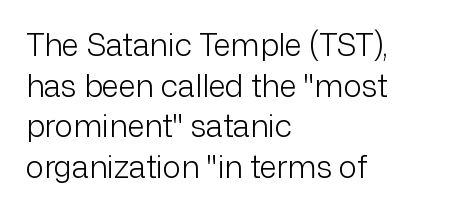
To sum up the face: it is a sans, with no serifs. Tracking value appears to be zero — textbook default spacing. Unbolded letterforms with no extra heft. Here the designer chose a conventional face with non-uniform glyph widths.
